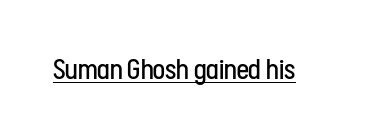
Characters follow at the spacing the type designer built in. The letters look calm and open, with moderate or lighter stems. Every word sits above its own underline. This sample has the flowing, uneven cadence of proportional lettering. Check where the strokes stop: nothing finishes them off — pure sans.
